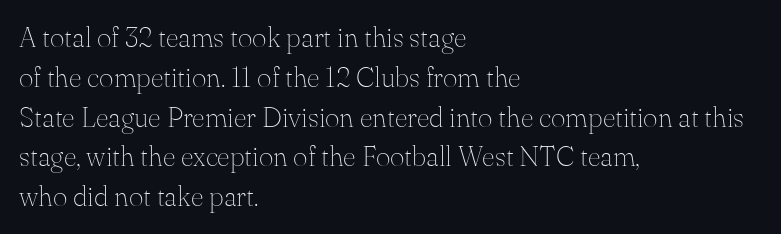
The image shows 28 px thin serif type, upright; set left-aligned, normal line spacing (1.42x), normal letter spacing, not underlined; medium stroke contrast and a small x-height.
